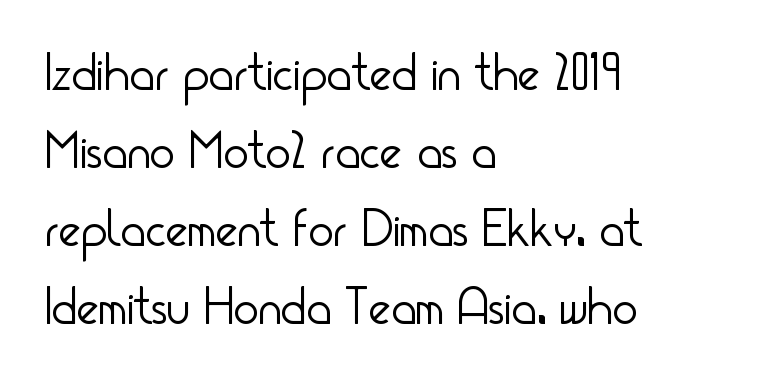
{"serif": "no", "italic": "no", "bold": "no", "weight": "light", "width": "condensed", "stroke_contrast": "low", "x_height": "small", "monospaced": "no", "underline": "no", "align": "left", "line_spacing": "normal", "line_spacing_ratio": 1.47, "letter_spacing": "normal", "letter_spacing_em": 0.0, "glyph_px": 53}
